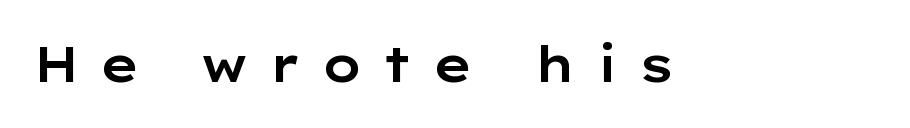
Decoration check: the copy has no underline. I'd call this a sans setting — the letters go barefoot. Looks like regular typesetting: each glyph gets only the width it needs. The tracking reads as deliberately expanded to a designer's eye. Every character sits straight up, as roman type does.
